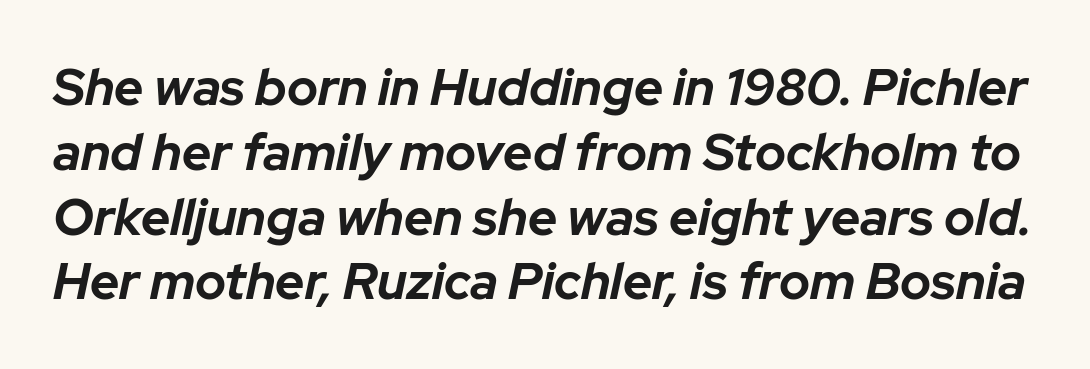
Q: Is the text bold? A: Yes.
Q: Is the text italic (slanted)? A: Yes, it leans right by about 12 degrees.
Q: Is the text underlined? A: No.
Q: Is the spacing between letters normal or unusually wide? A: Normal.
Q: Is the spacing between lines tight, normal or loose? A: Normal.
Q: Width (condensed, normal, or wide)? A: Normal.
Q: Stroke contrast? A: Low.
Q: x-height? A: Medium.
Q: Monospaced? A: No.
